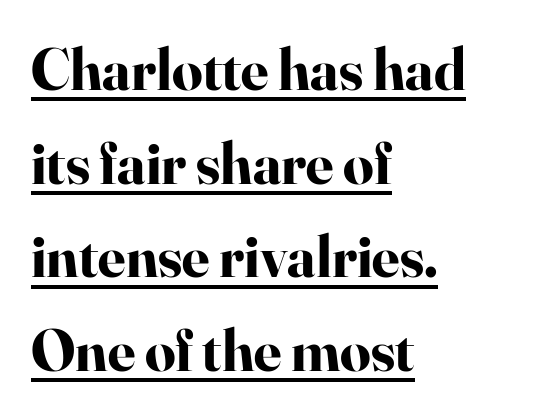
A typesetter would label this face a serif. Like a heading marked for emphasis, these lines bear an underscore. Regarding leading, the lines here are spaced in the standard way. The face used here has the dense, thick strokes of a bold. Think of a printed novel: that variable character pitch is what you see here. Glyph-to-glyph distance matches everyday printed text.
